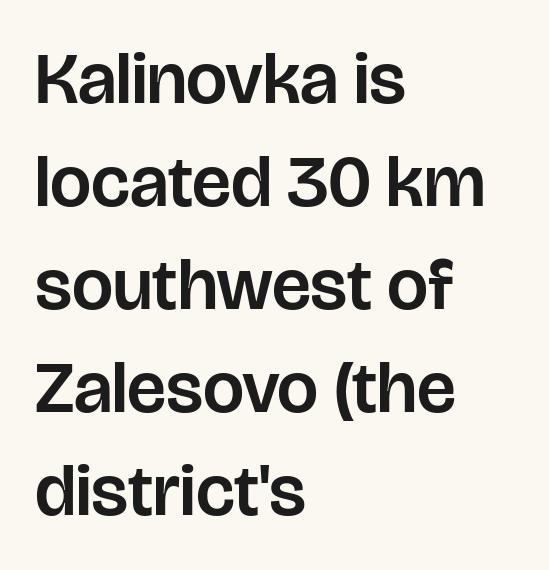
{"serif": "no", "italic": "no", "width": "normal", "stroke_contrast": "low", "x_height": "large", "monospaced": "no", "underline": "no", "align": "left", "line_spacing": "normal", "line_spacing_ratio": 1.41, "letter_spacing": "normal", "letter_spacing_em": 0.0, "glyph_px": 73}
